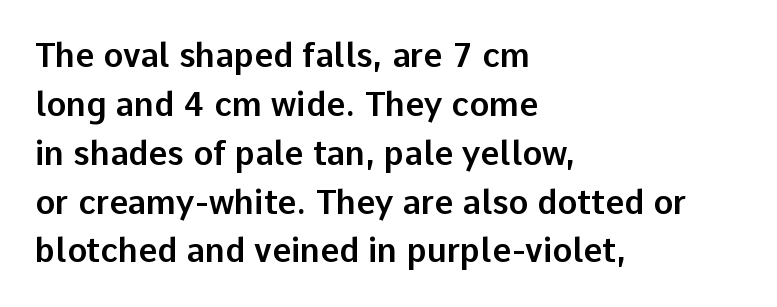
Q: Is the text italic (slanted)? A: No, it is upright.
Q: Is the typeface a serif or a sans-serif typeface? A: Sans-serif.
Q: Is the text underlined? A: No.
Q: How is the paragraph aligned? A: Left-aligned.
Q: Is the spacing between letters normal or unusually wide? A: Normal.
Q: Is the spacing between lines tight, normal or loose? A: Normal.
Q: Width (condensed, normal, or wide)? A: Normal.
Q: Stroke contrast? A: Low.
Q: x-height? A: Medium.
Q: Monospaced? A: No.
